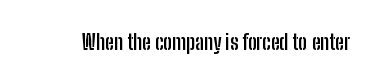
Q: Is the text bold? A: Yes.
Q: Is the text italic (slanted)? A: No, it is upright.
Q: Is the text underlined? A: No.
Q: Is the spacing between letters normal or unusually wide? A: Normal.
